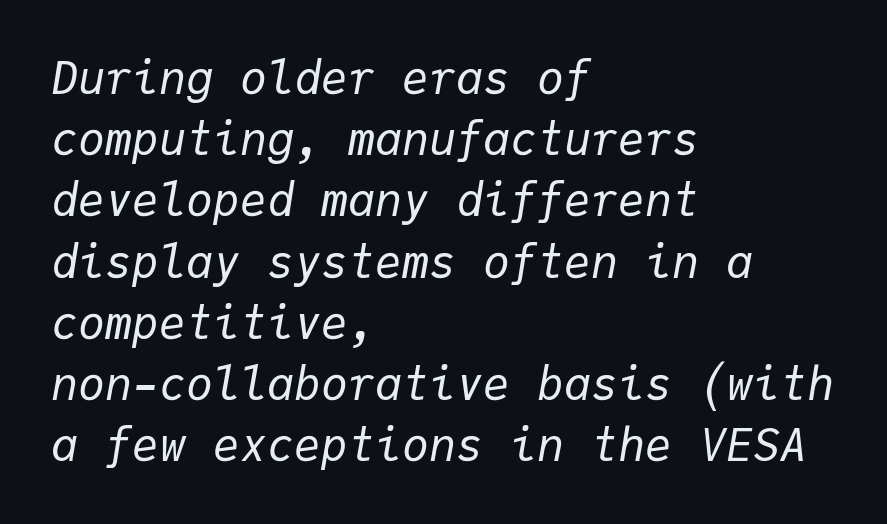
The image shows 45 px regular-weight type, italic (leaning right), monospaced; set left-aligned, normal line spacing (1.36x), normal letter spacing, not underlined; low stroke contrast and a medium x-height.
